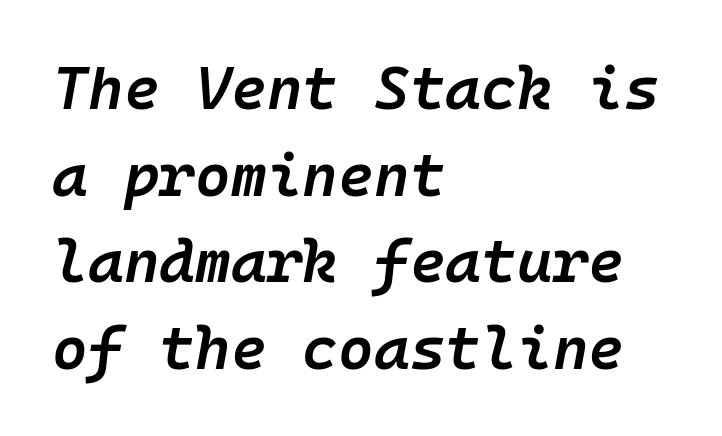
The image shows 61 px semibold type, italic (leaning right), monospaced; set left-aligned, normal line spacing (1.42x), normal letter spacing, not underlined; low stroke contrast and a medium x-height.
